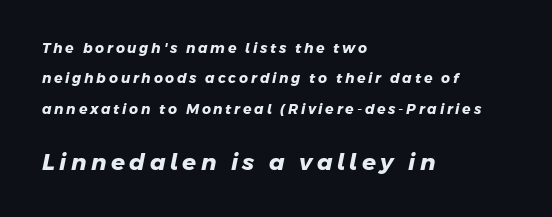
The image shows 23 px bold type; set left-aligned, loose line spacing (2.17x), not underlined; the second (bottom) block is 1.64x larger.
